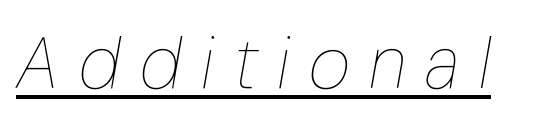
The image shows 72 px thin, condensed type, italic (leaning right); set unusually wide letter spacing (+0.27 em), underlined; low stroke contrast and a medium x-height.
